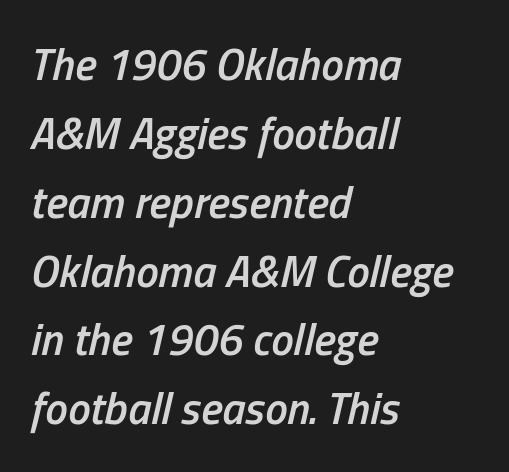
In CSS terms this would be text-align: left. Summary of vertical rhythm: regular, with standard interline spacing. Compared with an ordinary text face, these strokes are moderately heavier — a semibold. The whole block is typeset with a tilt. The line texture is even and compact thanks to regular tracking.
